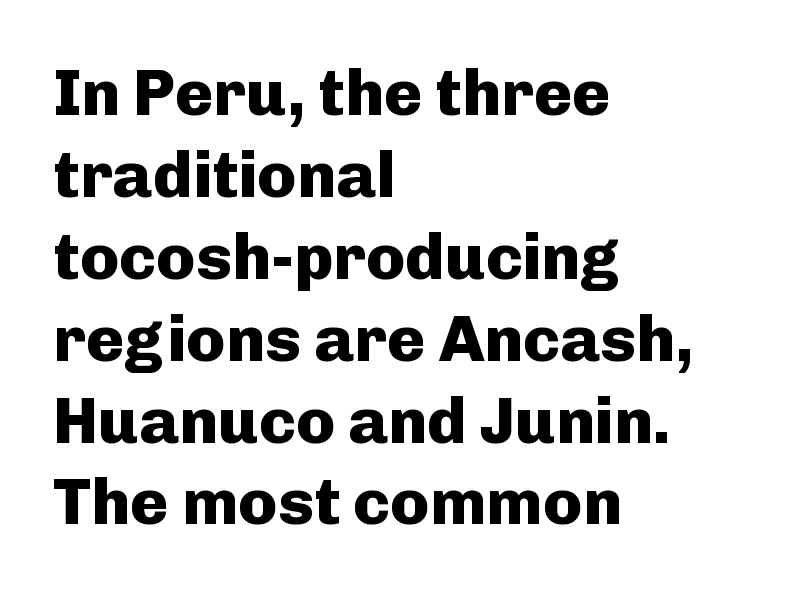
The space directly below the letters is spotless. Regular leading. Note: no serifs on the glyphs. The font is running at its bold setting. Left-aligned paragraph, ragged on the right. Designer's note — italics off, roman on.
